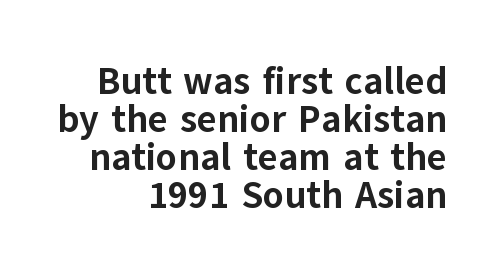
{"serif": "no", "italic": "no", "bold": "yes", "weight": "bold", "width": "normal", "stroke_contrast": "low", "x_height": "medium", "monospaced": "no", "underline": "no", "align": "right", "line_spacing": "tight", "line_spacing_ratio": 1.0, "letter_spacing": "normal", "letter_spacing_em": 0.0, "glyph_px": 38}
